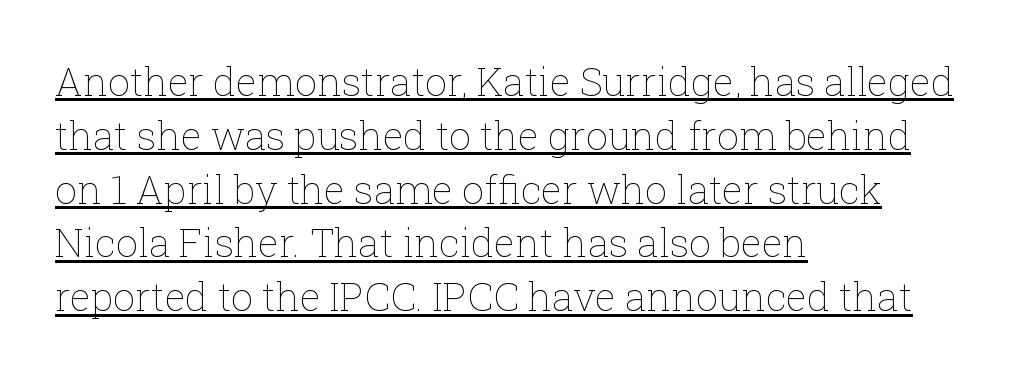
The image shows 39 px thin type, upright; set left-aligned, normal line spacing (1.38x), normal letter spacing, underlined; low stroke contrast and a medium x-height.
